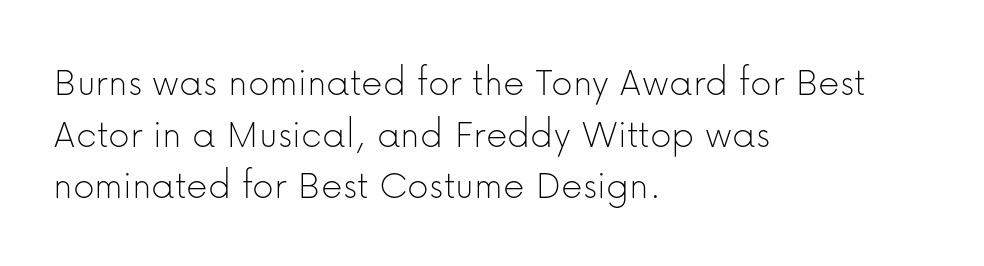
There is no visible air inserted between adjacent glyphs. Any mark beneath the type? The region is blank. The face used here is proportionally spaced, like ordinary book or web type. Is the type heavy? It reads as light-to-regular instead. Ordinary non-slanted type is in use. Examine the stroke ends and you'll find no serifs.
